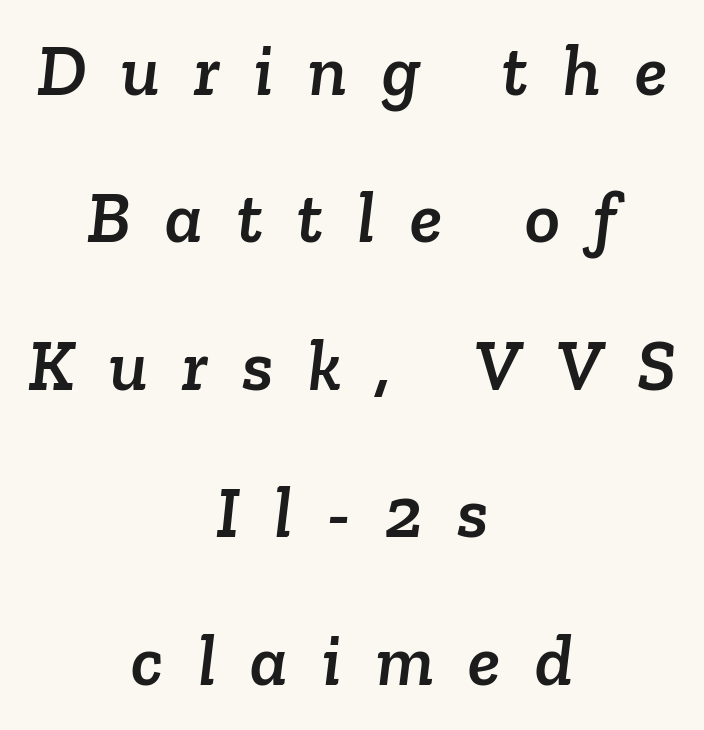
Q: Is the typeface a serif or a sans-serif typeface? A: Serif.
Q: Is the text underlined? A: No.
Q: How is the paragraph aligned? A: Centered.
Q: Is the spacing between letters normal or unusually wide? A: Unusually wide.
Q: Is the spacing between lines tight, normal or loose? A: Loose.
Q: Width (condensed, normal, or wide)? A: Normal.
Q: Stroke contrast? A: Low.
Q: x-height? A: Medium.
Q: Monospaced? A: No.
